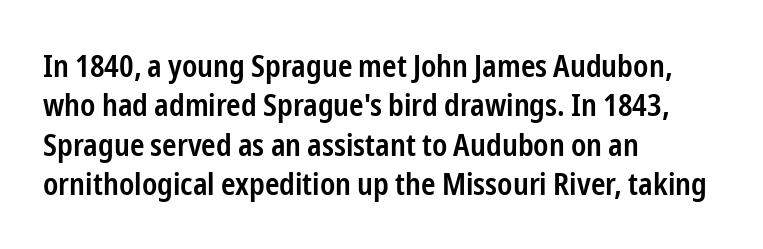
Posture: upright roman. The letters advance in unequal steps, a hallmark of proportional type. Every row of glyphs begins at an identical x-position on the left. What's the leading like? Ordinary, nothing unusual.
